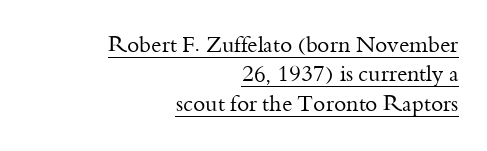
The image shows 22 px text type, upright; set right-aligned, normal line spacing (1.34x), normal letter spacing, underlined.
